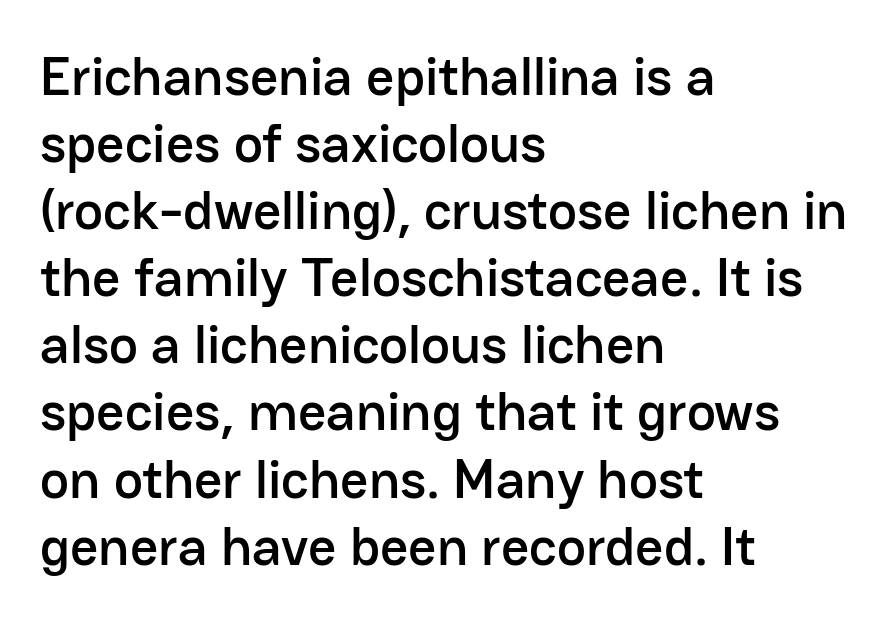
Q: Is the text italic (slanted)? A: No, it is upright.
Q: Is the typeface a serif or a sans-serif typeface? A: Sans-serif.
Q: Is the text underlined? A: No.
Q: How is the paragraph aligned? A: Left-aligned.
Q: Is the spacing between letters normal or unusually wide? A: Normal.
Q: Width (condensed, normal, or wide)? A: Normal.
Q: Stroke contrast? A: Low.
Q: x-height? A: Medium.
Q: Monospaced? A: No.
